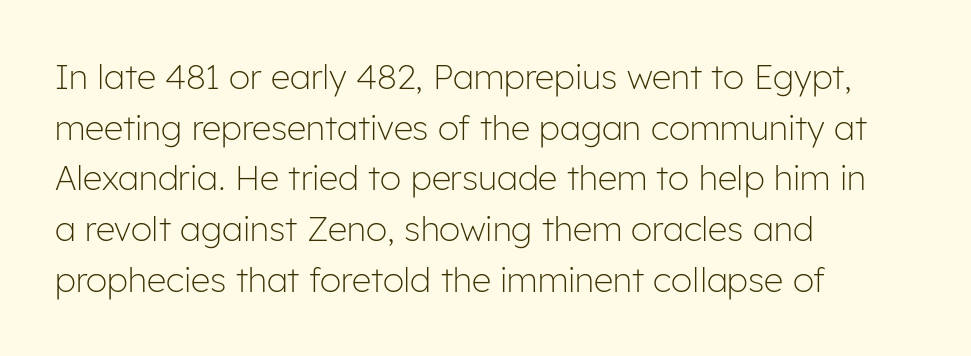
The lines sit at an ordinary, default distance from one another. The designer went with a sans here, leaving each stem footless. You could not count columns in this text — the font is proportionally spaced. The rendering anchors every line to the left-hand side. Tall strokes in this sample are plumb rather than angled.
